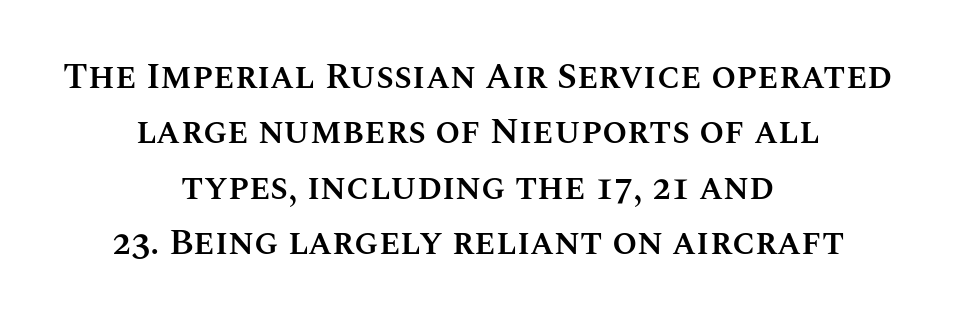
The image shows 36 px semibold type, upright; set centered, normal line spacing (1.54x), normal letter spacing, not underlined; medium stroke contrast and a large x-height.
